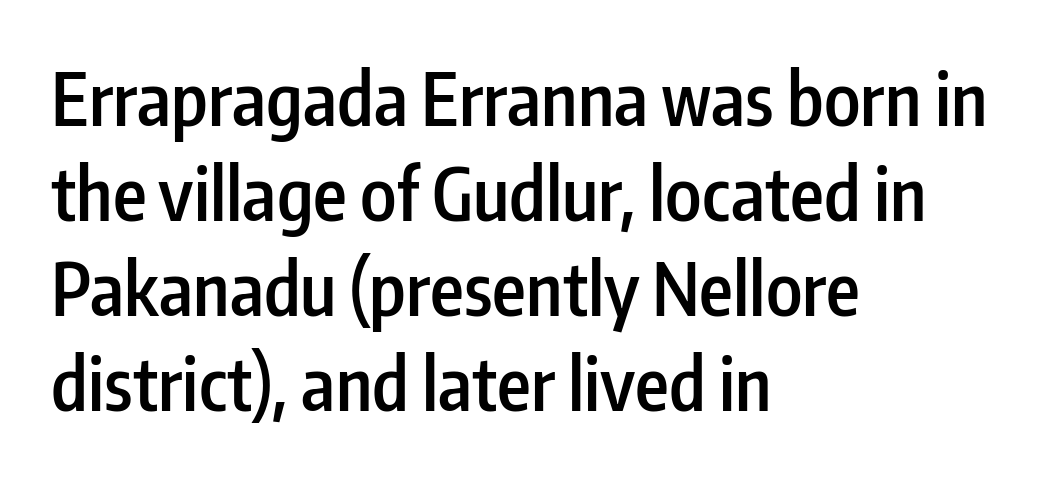
{"serif": "no", "italic": "no", "bold": "semi", "weight": "semibold", "width": "condensed", "stroke_contrast": "low", "x_height": "medium", "monospaced": "no", "underline": "no", "align": "left", "line_spacing": "normal", "line_spacing_ratio": 1.32, "letter_spacing": "normal", "letter_spacing_em": 0.0, "glyph_px": 72}
